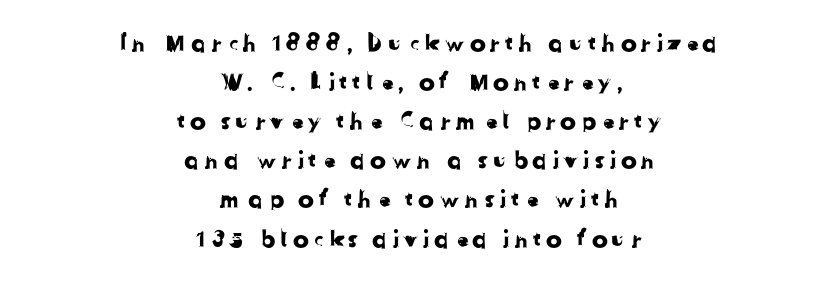
{"underline": "no", "align": "center", "line_spacing": "normal", "line_spacing_ratio": 1.63, "glyph_px": 24}
